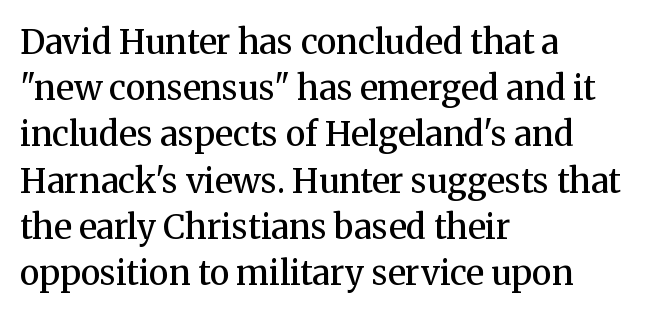
The image shows 34 px semibold serif type, upright; set left-aligned, normal line spacing (1.36x), normal letter spacing, not underlined; medium stroke contrast and a medium x-height.
